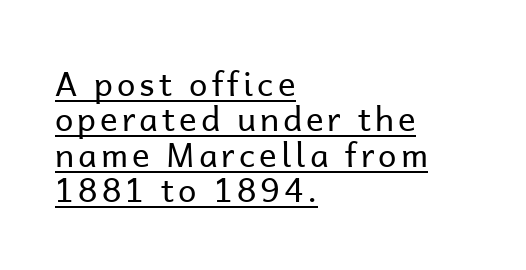
This reads as an unemphasized weight, regular at the heaviest. You can tell it's not italic because the verticals are truly vertical. Line spacing here is tight. A continuous stroke trails under the words, as in a hyperlink. The rendering uses natural spacing where letterforms have individual widths.
